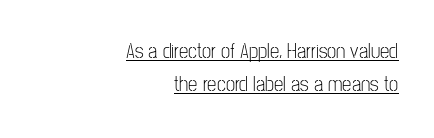
The strokes carry an ordinary text weight at most. Italic: no, the glyphs are upright roman. Horizontal alignment here is rightward, an uncommon choice for prose. The type is set solid horizontally, with unmodified tracking.
